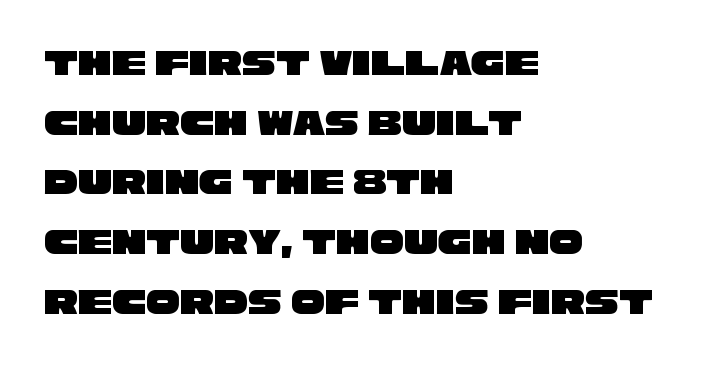
{"serif": "no", "width": "wide", "stroke_contrast": "low", "x_height": "large", "monospaced": "no", "underline": "no", "align": "left", "line_spacing": "normal", "line_spacing_ratio": 1.57, "letter_spacing": "normal", "letter_spacing_em": 0.0, "glyph_px": 38}
